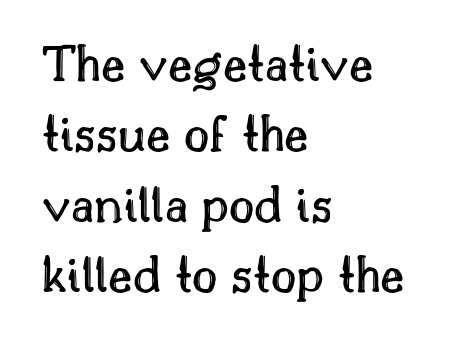
{"italic": "no", "width": "normal", "x_height": "small", "monospaced": "no", "underline": "no", "align": "left", "line_spacing": "normal", "line_spacing_ratio": 1.28, "letter_spacing": "normal", "letter_spacing_em": 0.0, "glyph_px": 55}
